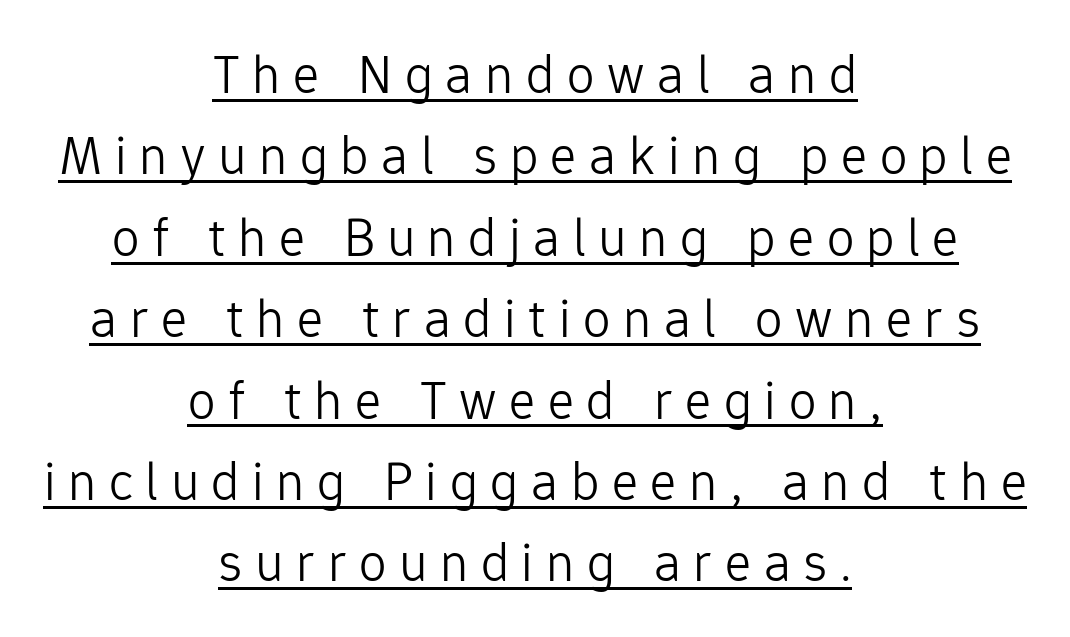
The image shows 55 px light sans-serif type, upright; set centered, normal line spacing (1.48x), unusually wide letter spacing (+0.23 em), underlined; low stroke contrast and a medium x-height.
